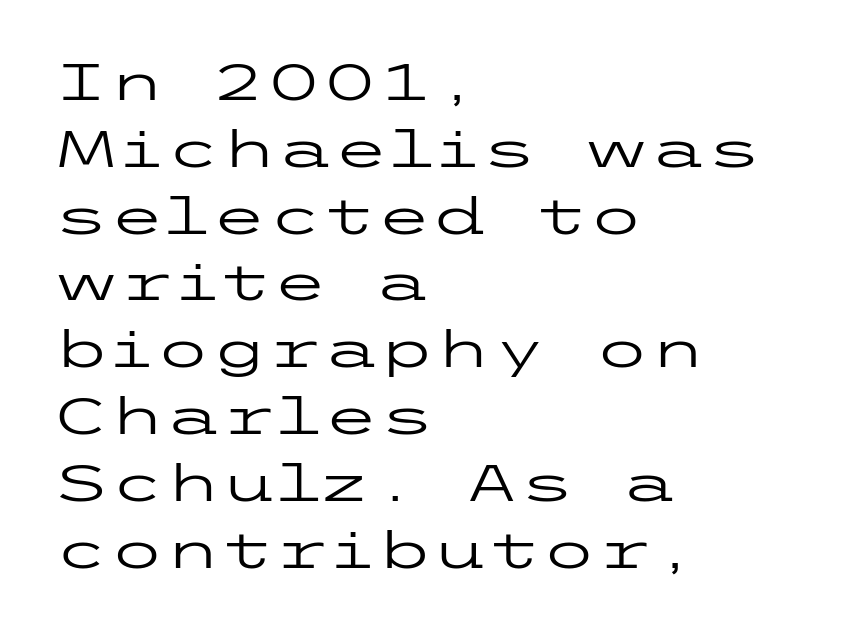
Every row of glyphs begins at an identical x-position on the left. Stroke thickness stays within the range of a standard reading face or lighter. The leading is moderate, giving the passage an even texture. Each row of text sits above clean, open space. Serifs: no, the terminals of the letterforms are clean. The tracking reads as untouched default to a designer's eye.
